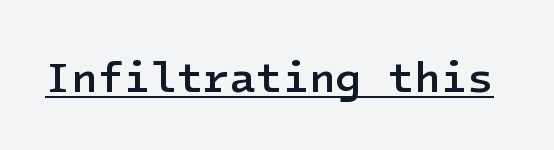
The image shows 43 px semibold sans-serif type, upright; set normal letter spacing, underlined; low stroke contrast and a medium x-height.
